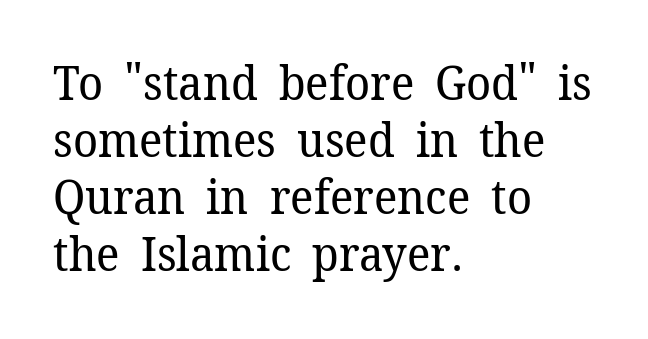
Q: Is the text bold? A: No.
Q: Is the text italic (slanted)? A: No, it is upright.
Q: Is the typeface a serif or a sans-serif typeface? A: Serif.
Q: Is the text underlined? A: No.
Q: How is the paragraph aligned? A: Left-aligned.
Q: Is the spacing between letters normal or unusually wide? A: Normal.
Q: Width (condensed, normal, or wide)? A: Normal.
Q: Stroke contrast? A: Low.
Q: x-height? A: Medium.
Q: Monospaced? A: No.
